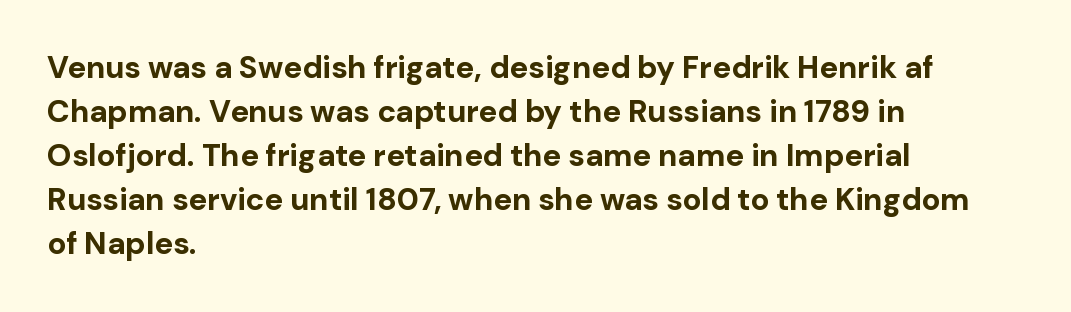
{"serif": "no", "italic": "no", "bold": "yes", "weight": "bold", "width": "normal", "stroke_contrast": "low", "x_height": "medium", "monospaced": "no", "underline": "no", "align": "left", "line_spacing": "normal", "line_spacing_ratio": 1.42, "letter_spacing": "normal", "letter_spacing_em": 0.0, "glyph_px": 31}
